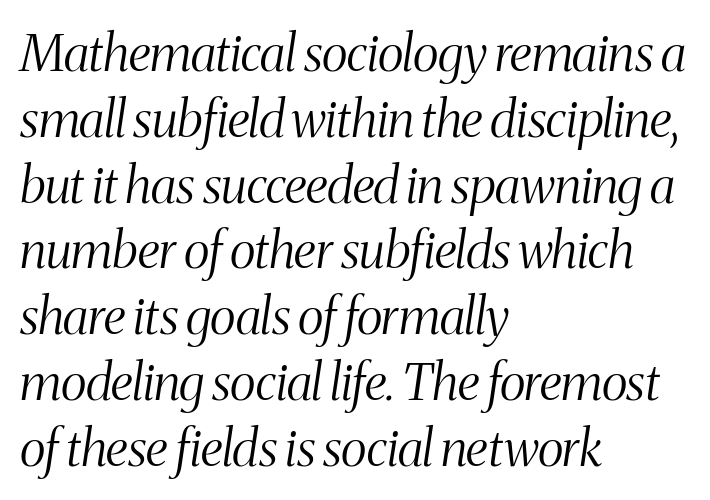
A typesetter would call this zero additional tracking. No extra ink here — the face is not bold. Character widths vary here, with narrow letters taking less room than wide ones. The zone under the glyphs is completely vacant. Regarding serifs, this sample has them. Every character sits at an angle, as italics do.
